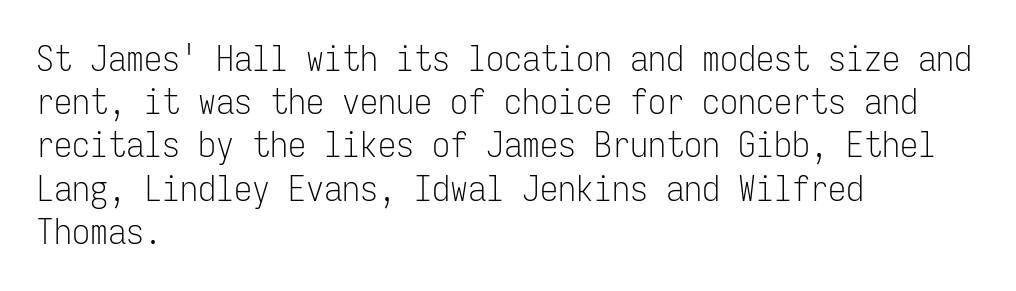
The glyphs are unaccompanied by any horizontal stroke below them. Summary of weight: not heavy and not bold. In terms of posture, this sample is upright. The paragraph shown leans on its left margin. Letter spacing: default.
